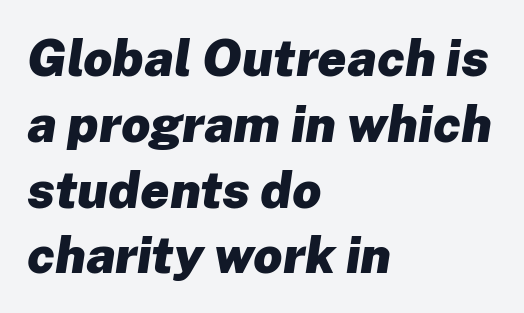
Letter spacing: default. The rendering uses natural spacing where letterforms have individual widths. Italic: yes, the glyphs are oblique. Nobody drew a line under any word here.
